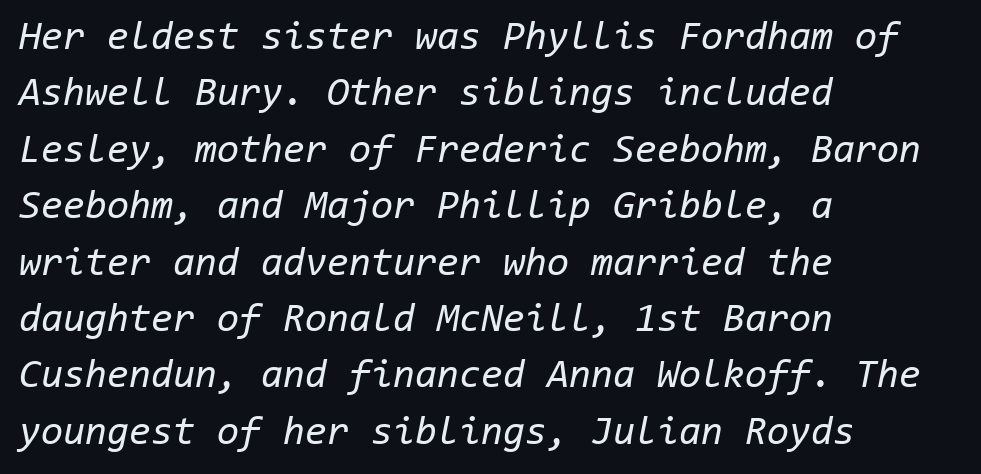
Q: Is the text bold? A: No.
Q: Is the text italic (slanted)? A: Yes, it leans right by about 11 degrees.
Q: Is the text underlined? A: No.
Q: How is the paragraph aligned? A: Left-aligned.
Q: Is the spacing between letters normal or unusually wide? A: Normal.
Q: Is the spacing between lines tight, normal or loose? A: Normal.
Q: Width (condensed, normal, or wide)? A: Normal.
Q: Stroke contrast? A: Low.
Q: x-height? A: Medium.
Q: Monospaced? A: Yes.
